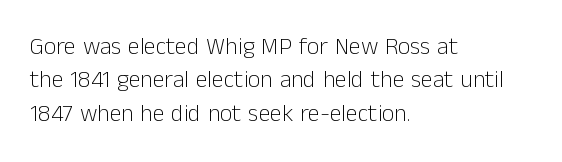
{"italic": "no", "bold": "no", "underline": "no", "align": "left", "line_spacing": "normal", "line_spacing_ratio": 1.39, "letter_spacing": "normal", "letter_spacing_em": 0.0, "glyph_px": 24}
